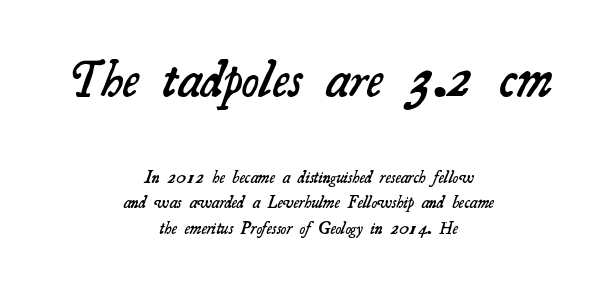
{"serif": "yes", "bold": "semi", "weight": "semibold", "width": "normal", "stroke_contrast": "medium", "x_height": "small", "monospaced": "no", "underline": "no", "align": "center", "line_spacing": "normal", "line_spacing_ratio": 1.5, "letter_spacing": "normal", "letter_spacing_em": 0.0, "larger_block": "first", "size_ratio": 3.06, "glyph_px": 52}
